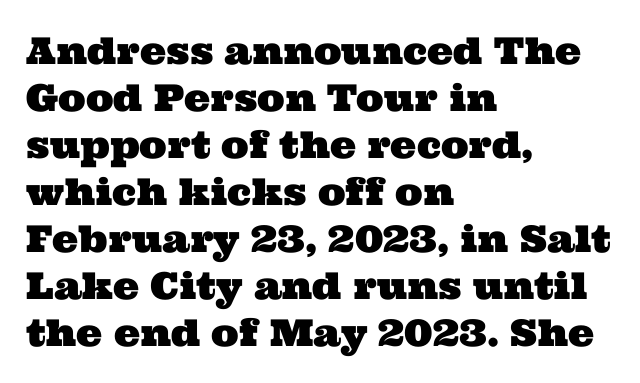
Q: Is the typeface a serif or a sans-serif typeface? A: Serif.
Q: Is the text underlined? A: No.
Q: How is the paragraph aligned? A: Left-aligned.
Q: Is the spacing between letters normal or unusually wide? A: Normal.
Q: Is the spacing between lines tight, normal or loose? A: Normal.
Q: Width (condensed, normal, or wide)? A: Wide.
Q: Stroke contrast? A: Medium.
Q: x-height? A: Medium.
Q: Monospaced? A: No.
